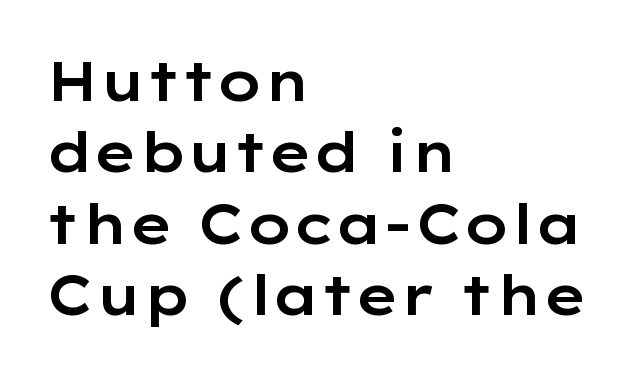
The image shows 55 px wide sans-serif type, upright; set left-aligned, normal line spacing (1.3x), normal letter spacing, not underlined; low stroke contrast and a medium x-height.
